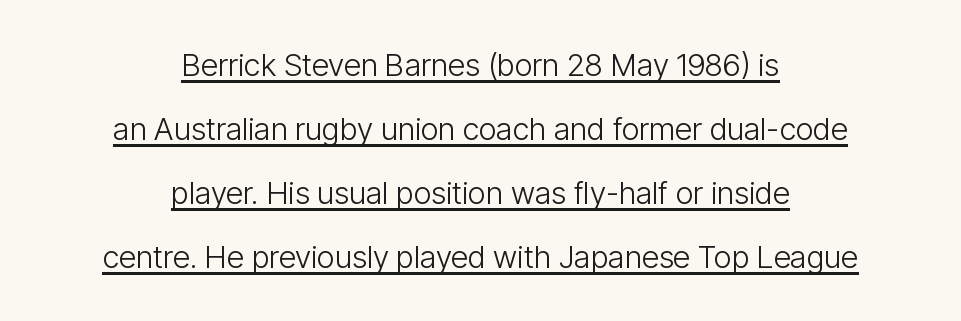
{"serif": "no", "italic": "no", "bold": "no", "weight": "light", "width": "condensed", "stroke_contrast": "low", "x_height": "medium", "monospaced": "no", "underline": "yes", "align": "center", "line_spacing": "loose", "line_spacing_ratio": 2.06, "letter_spacing": "normal", "letter_spacing_em": 0.0, "glyph_px": 31}
